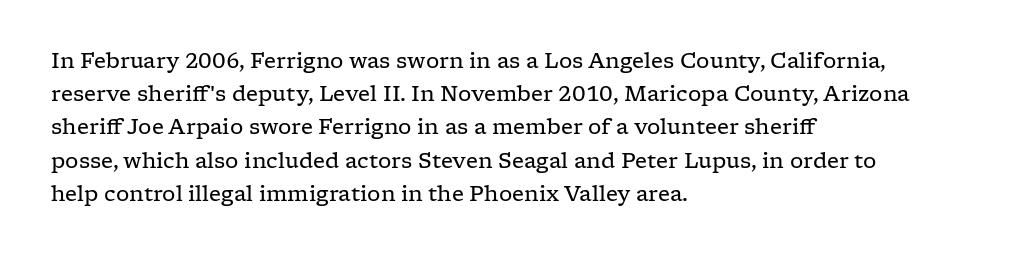
{"italic": "no", "bold": "no", "underline": "no", "align": "left", "line_spacing": "normal", "line_spacing_ratio": 1.58, "letter_spacing": "normal", "letter_spacing_em": 0.0, "glyph_px": 21}
